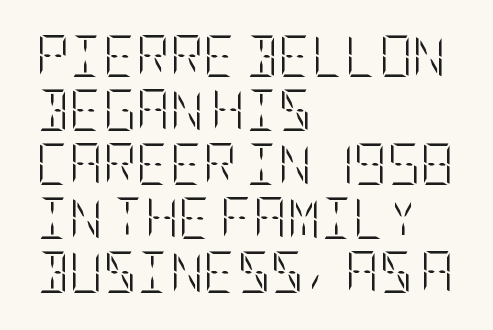
Q: Is the text bold? A: No.
Q: Is the text italic (slanted)? A: No, it is upright.
Q: Is the text underlined? A: No.
Q: How is the paragraph aligned? A: Left-aligned.
Q: Is the spacing between letters normal or unusually wide? A: Normal.
Q: Is the spacing between lines tight, normal or loose? A: Normal.
Q: Width (condensed, normal, or wide)? A: Condensed.
Q: Stroke contrast? A: Low.
Q: x-height? A: Large.
